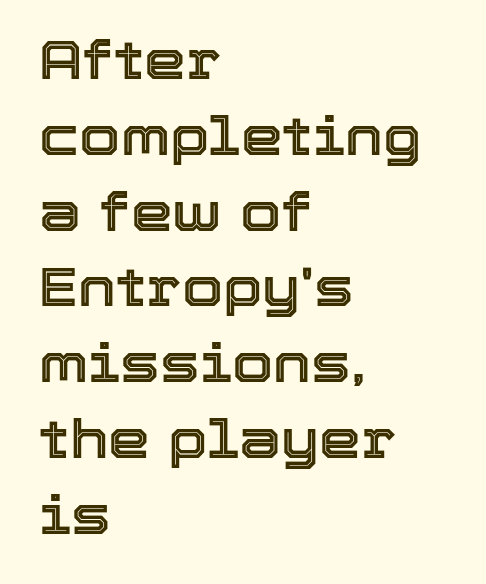
{"italic": "no", "width": "normal", "x_height": "medium", "monospaced": "no", "underline": "no", "align": "left", "line_spacing": "normal", "line_spacing_ratio": 1.43, "letter_spacing": "normal", "letter_spacing_em": 0.0, "glyph_px": 53}
